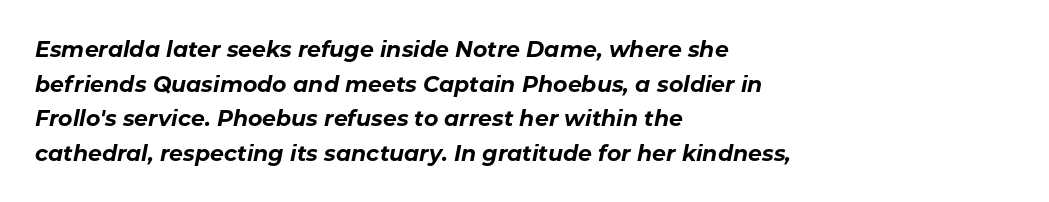
Q: Is the text bold? A: Yes.
Q: Is the text italic (slanted)? A: Yes, it leans right by about 11 degrees.
Q: Is the text underlined? A: No.
Q: How is the paragraph aligned? A: Left-aligned.
Q: Is the spacing between letters normal or unusually wide? A: Normal.
Q: Is the spacing between lines tight, normal or loose? A: Normal.
